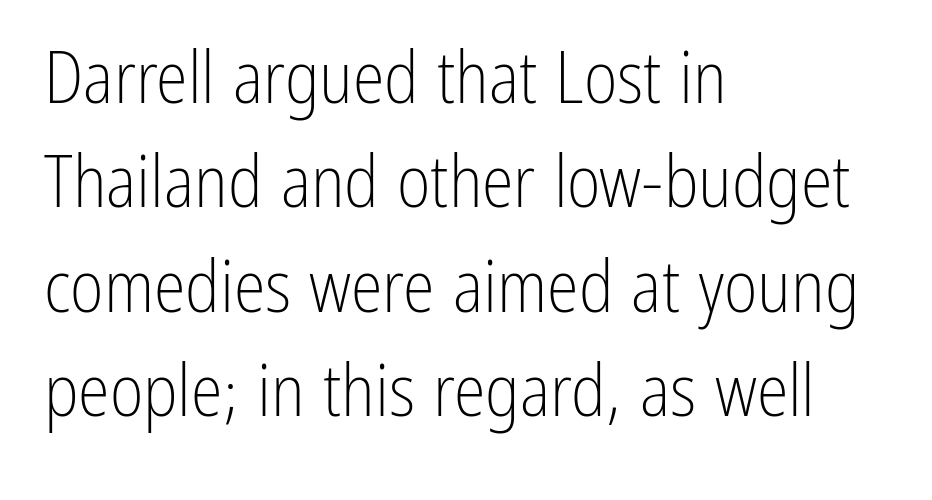
Look at the bottom of the vertical strokes: they stop flat, with no serifs. Weight: regular or lighter. You could not count columns in this text — the font is proportionally spaced. Every stem runs plumb, perpendicular to the baseline.
